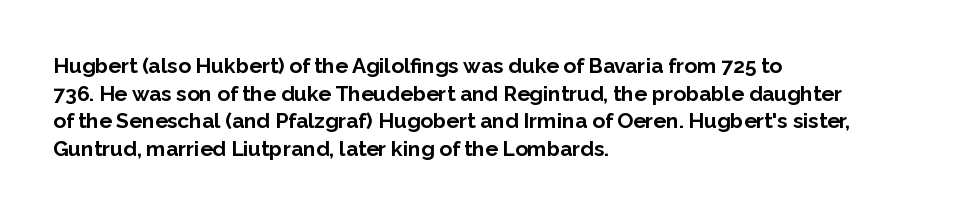
{"italic": "no", "bold": "yes", "underline": "no", "align": "left", "line_spacing": "normal", "line_spacing_ratio": 1.31, "letter_spacing": "normal", "letter_spacing_em": 0.0, "glyph_px": 21}
